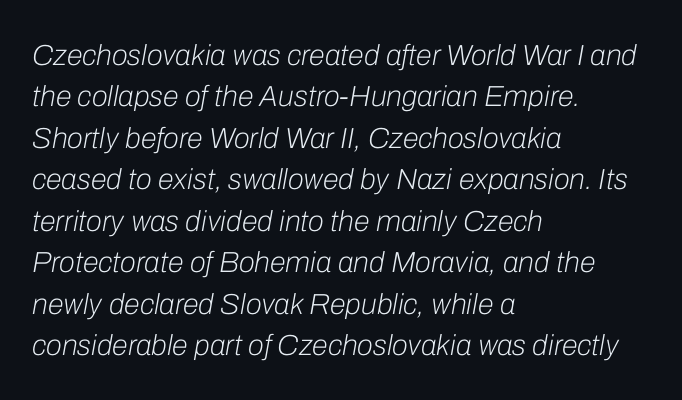
Q: Is the text bold? A: No.
Q: Is the text italic (slanted)? A: Yes, it leans right by about 10 degrees.
Q: Is the text underlined? A: No.
Q: How is the paragraph aligned? A: Left-aligned.
Q: Is the spacing between letters normal or unusually wide? A: Normal.
Q: Is the spacing between lines tight, normal or loose? A: Normal.
Q: Width (condensed, normal, or wide)? A: Normal.
Q: Stroke contrast? A: Low.
Q: x-height? A: Medium.
Q: Monospaced? A: No.
